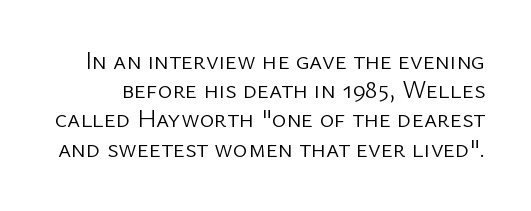
This reads as an unemphasized weight, regular at the heaviest. The specimen omits any rule beneath the text block's lines. The lettering stays uniformly vertical, giving the passage a roman look. The type is set solid horizontally, with unmodified tracking.
